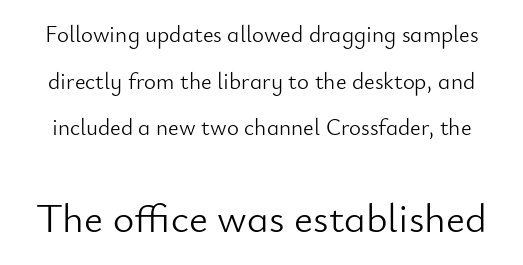
{"serif": "no", "italic": "no", "bold": "no", "weight": "light", "width": "normal", "stroke_contrast": "low", "x_height": "small", "monospaced": "no", "underline": "no", "line_spacing": "loose", "line_spacing_ratio": 2.03, "letter_spacing": "normal", "letter_spacing_em": 0.0, "larger_block": "second", "size_ratio": 1.78, "glyph_px": 41}
